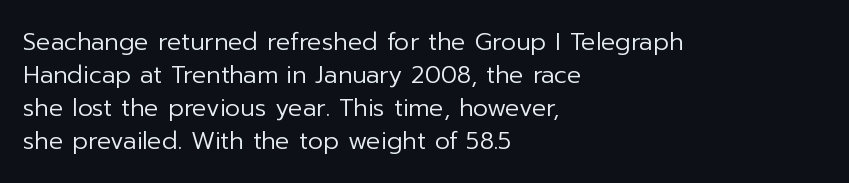
The image shows 24 px text type, upright; set left-aligned, normal line spacing (1.37x), normal letter spacing, not underlined.
